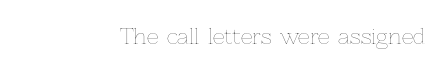
The passage shown is not underscored anywhere. The font's upright variant was chosen for this text. Stems here are at most as thick as an everyday book face. Observe the ordinary spacing: letters are neighbours, not strangers.
